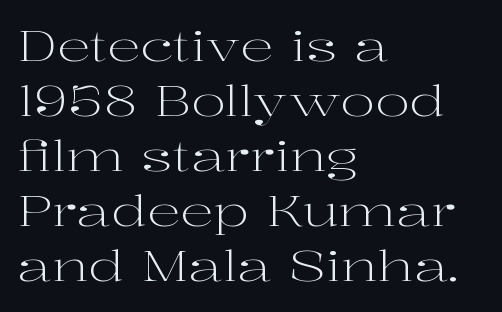
Posture: straight, roman, zero tilt. Here the designer chose a conventional face with non-uniform glyph widths. Each line starts at the same left margin while the right side varies. The letters sit at their default tracking, neither squeezed nor spread.
